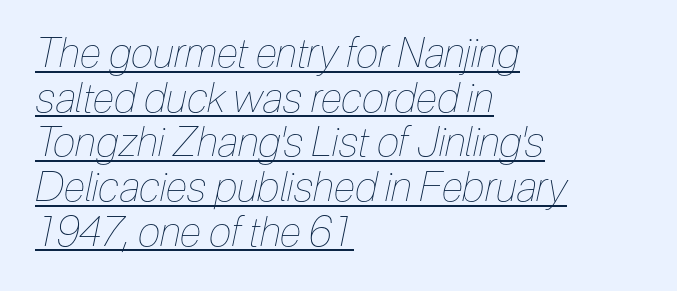
The image shows 41 px thin, condensed type, italic (leaning right); set left-aligned, tight line spacing (1.09x), normal letter spacing, underlined; low stroke contrast and a medium x-height.
